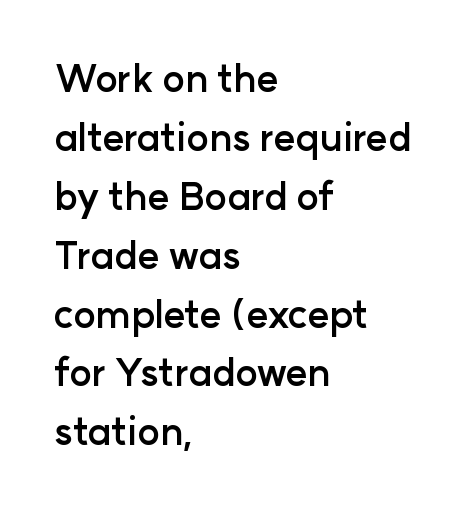
{"serif": "no", "italic": "no", "bold": "yes", "weight": "semibold", "width": "normal", "stroke_contrast": "low", "x_height": "medium", "monospaced": "no", "underline": "no", "align": "left", "line_spacing": "normal", "line_spacing_ratio": 1.55, "letter_spacing": "normal", "letter_spacing_em": 0.0, "glyph_px": 38}
